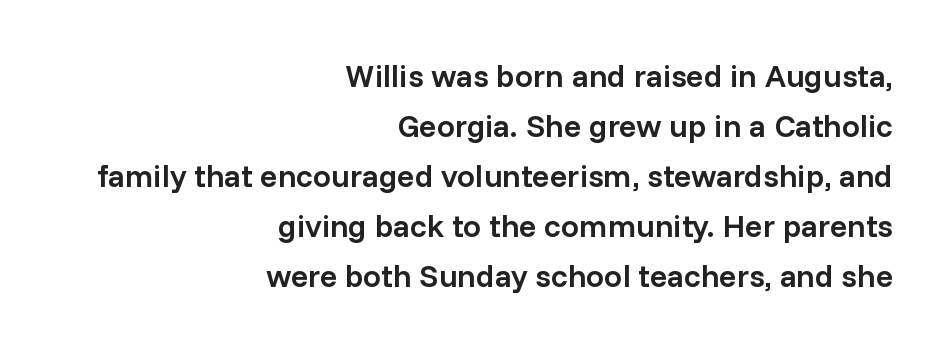
Q: Is the text bold? A: Semi-bold.
Q: Is the text italic (slanted)? A: No, it is upright.
Q: Is the typeface a serif or a sans-serif typeface? A: Sans-serif.
Q: Is the text underlined? A: No.
Q: How is the paragraph aligned? A: Right-aligned.
Q: Is the spacing between letters normal or unusually wide? A: Normal.
Q: Is the spacing between lines tight, normal or loose? A: Normal.
Q: Width (condensed, normal, or wide)? A: Normal.
Q: Stroke contrast? A: Low.
Q: x-height? A: Medium.
Q: Monospaced? A: No.
